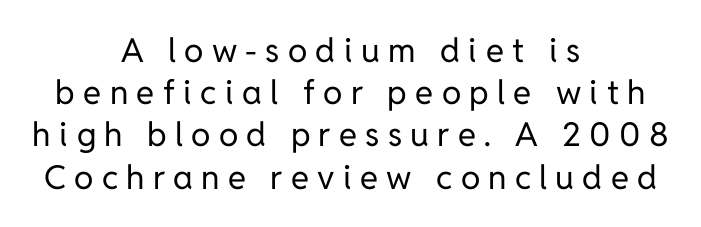
Q: Is the text bold? A: No.
Q: Is the text italic (slanted)? A: No, it is upright.
Q: Is the typeface a serif or a sans-serif typeface? A: Sans-serif.
Q: Is the text underlined? A: No.
Q: How is the paragraph aligned? A: Centered.
Q: Is the spacing between letters normal or unusually wide? A: Unusually wide.
Q: Is the spacing between lines tight, normal or loose? A: Normal.
Q: Width (condensed, normal, or wide)? A: Normal.
Q: Stroke contrast? A: Low.
Q: x-height? A: Medium.
Q: Monospaced? A: No.
